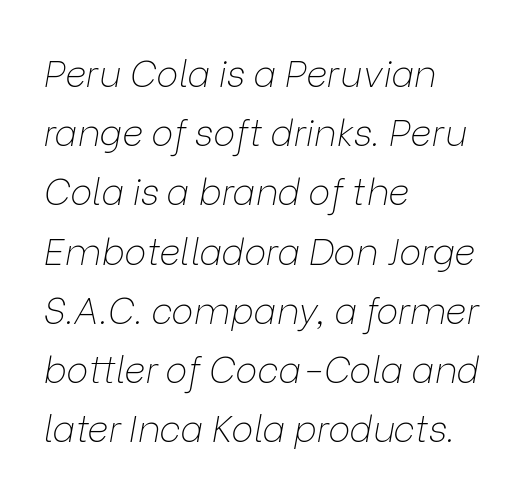
The image shows 37 px thin type, italic (leaning right); set left-aligned, normal line spacing (1.6x), normal letter spacing, not underlined; low stroke contrast and a medium x-height.
